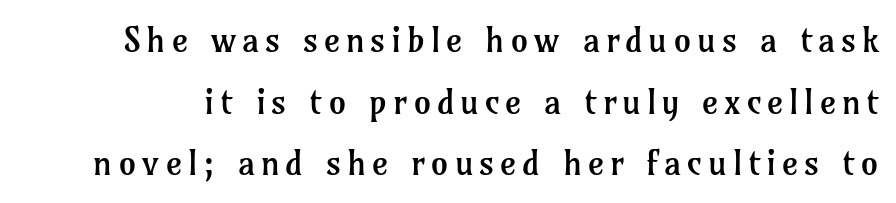
Is this a sans? No — the strokes have serifs. Is the stroke heavy? The answer is a plain regular-or-lighter. The typography opts for an upright posture over an oblique one. Think of a printed novel: that variable character pitch is what you see here. Plain, unruled lines of type.
